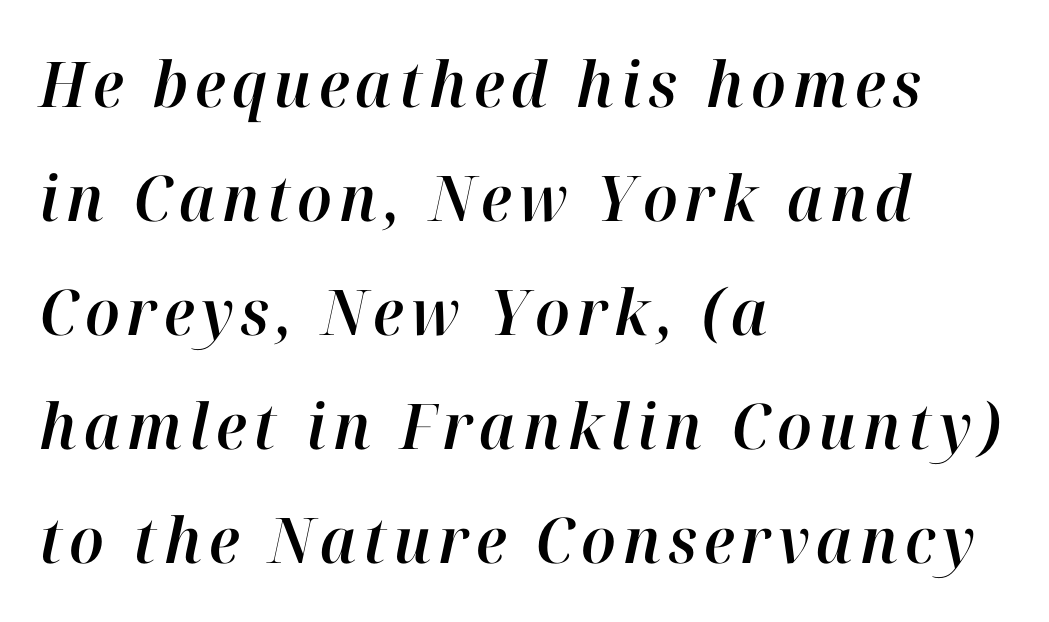
The image shows 63 px text type, italic (leaning right); set left-aligned, line spacing 1.81x, not underlined; high stroke contrast and a medium x-height.
